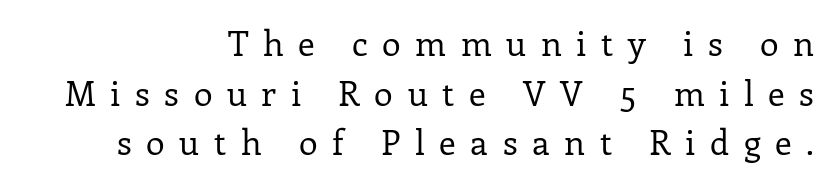
The type sits square on the baseline with zero lean. Honestly, the row spacing looks completely unremarkable. Only glyphs here, with clear space below each row. The tracking jumps out immediately: characters are airy and widely separated.
